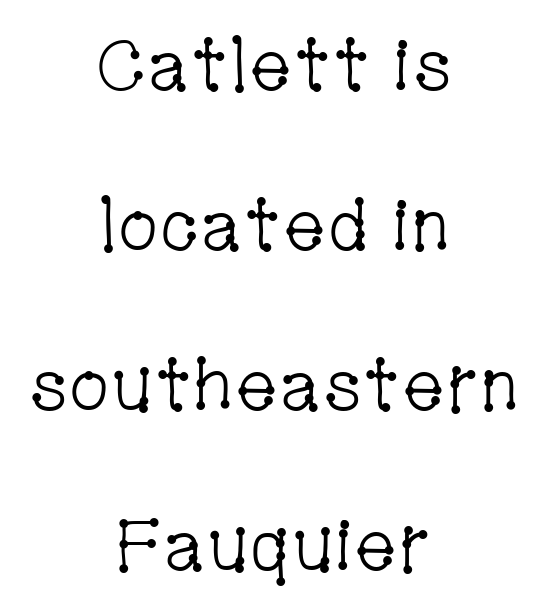
{"serif": "yes", "italic": "no", "bold": "no", "weight": "light", "width": "condensed", "stroke_contrast": "low", "x_height": "medium", "monospaced": "no", "underline": "no", "align": "center", "line_spacing": "loose", "line_spacing_ratio": 2.19, "letter_spacing": "normal", "letter_spacing_em": 0.0, "glyph_px": 73}
